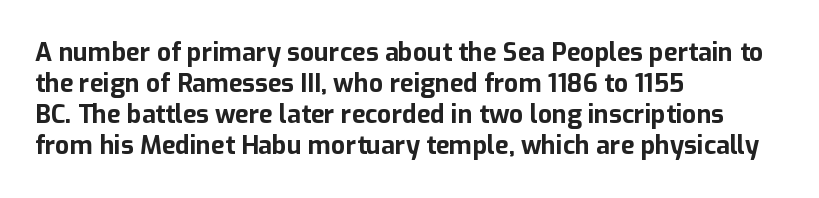
Q: Is the text bold? A: Yes.
Q: Is the text italic (slanted)? A: No, it is upright.
Q: Is the text underlined? A: No.
Q: How is the paragraph aligned? A: Left-aligned.
Q: Is the spacing between letters normal or unusually wide? A: Normal.
